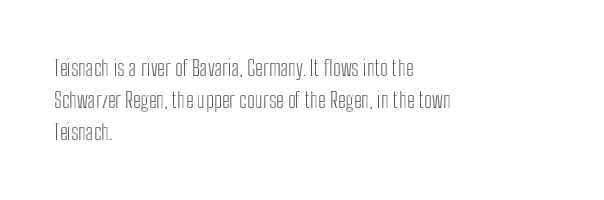
The image shows 22 px text type, upright; set left-aligned, normal line spacing (1.46x), normal letter spacing, not underlined.
